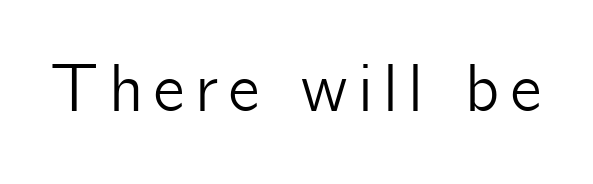
The image shows 67 px sans-serif type, upright; set not underlined; low stroke contrast and a medium x-height.
